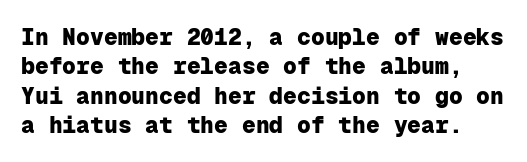
Q: Is the text bold? A: Yes.
Q: Is the text italic (slanted)? A: No, it is upright.
Q: Is the text underlined? A: No.
Q: Is the spacing between letters normal or unusually wide? A: Normal.
Q: Is the spacing between lines tight, normal or loose? A: Normal.
